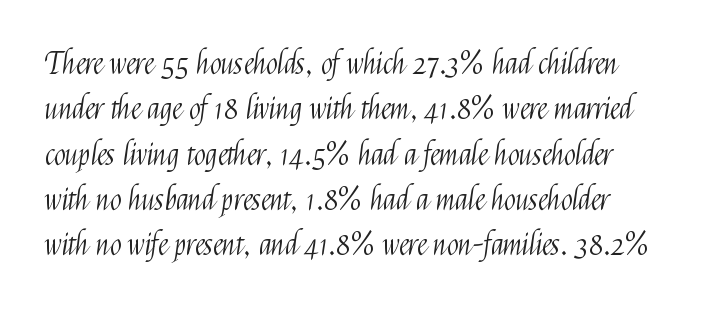
{"serif": "no", "bold": "no", "weight": "light", "width": "condensed", "stroke_contrast": "medium", "x_height": "medium", "monospaced": "no", "underline": "no", "line_spacing": "normal", "line_spacing_ratio": 1.51, "letter_spacing": "normal", "letter_spacing_em": 0.0, "glyph_px": 30}
